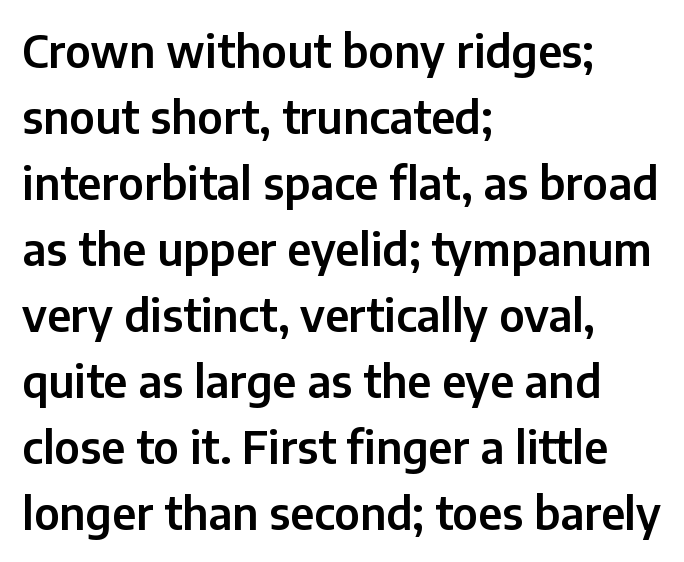
Note the varied advance widths — an 'i' is clearly narrower than an 'm'. This rendering leaves character spacing at its baseline value. Does the type have serifs? No, each stem ends abruptly. Regular leading. A classic flush-left, rag-right setting is used for this passage. If you drew a line through each stem, it would be perfectly vertical.
